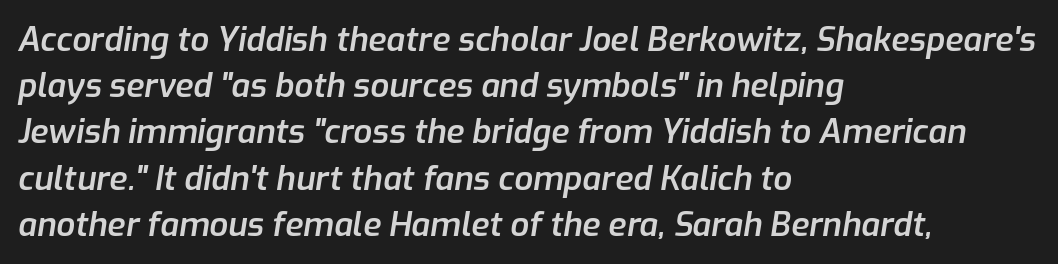
The image shows 33 px semibold type, italic (leaning right); set left-aligned, normal line spacing (1.4x), normal letter spacing, not underlined; low stroke contrast and a medium x-height.
